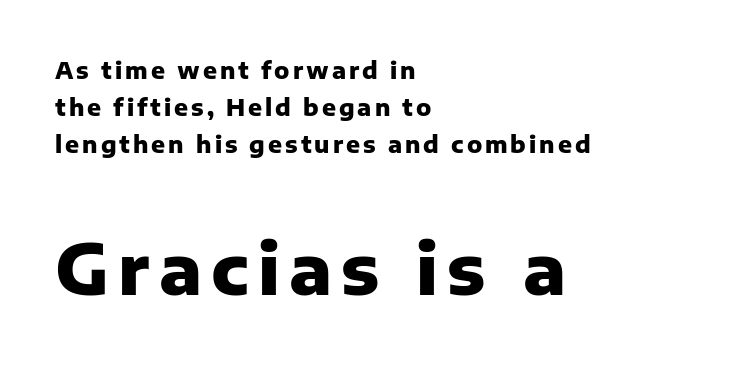
Q: Is the text bold? A: Yes.
Q: Is the text italic (slanted)? A: No, it is upright.
Q: Is the typeface a serif or a sans-serif typeface? A: Sans-serif.
Q: Is the text underlined? A: No.
Q: How is the paragraph aligned? A: Left-aligned.
Q: Is the spacing between lines tight, normal or loose? A: Normal.
Q: Which block of text is set in a larger size, the first (top) or the second (bottom)? A: The second (bottom) one.
Q: Width (condensed, normal, or wide)? A: Normal.
Q: Stroke contrast? A: Low.
Q: x-height? A: Medium.
Q: Monospaced? A: No.
